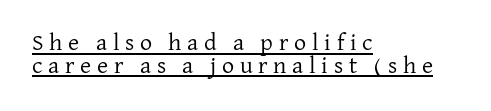
{"italic": "no", "bold": "no", "underline": "yes", "align": "left", "line_spacing": "tight", "line_spacing_ratio": 0.95, "letter_spacing": "wide", "letter_spacing_em": 0.24, "glyph_px": 24}
